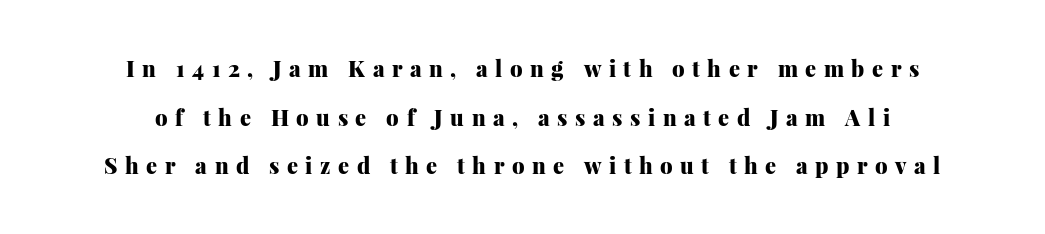
The face used here is rendered with a markedly widened letterfit. The zone under the glyphs is completely vacant. The typesetting leans heavy: a genuine bold. Every character sits straight up, as roman type does.
